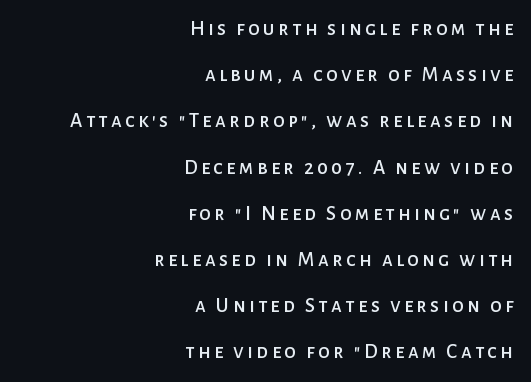
Q: Is the text italic (slanted)? A: No, it is upright.
Q: Is the text underlined? A: No.
Q: How is the paragraph aligned? A: Right-aligned.
Q: Is the spacing between lines tight, normal or loose? A: Loose.
